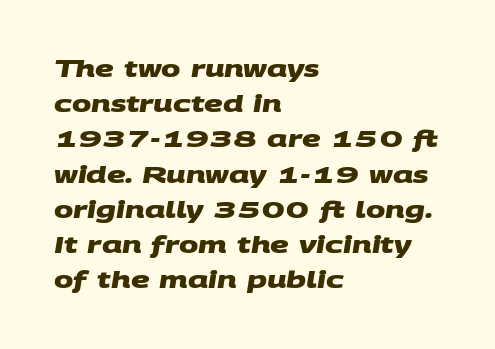
Emphasis by weight is at full strength: bold. The space between consecutive lines is moderate. This rendering uses left alignment, leaving the right contour irregular. Plain, unruled lines of type. Honestly, the letter spacing is just normal — you wouldn't notice it.
